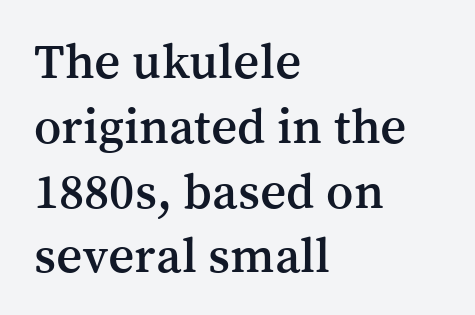
Q: Is the text italic (slanted)? A: No, it is upright.
Q: Is the typeface a serif or a sans-serif typeface? A: Serif.
Q: Is the text underlined? A: No.
Q: How is the paragraph aligned? A: Left-aligned.
Q: Is the spacing between letters normal or unusually wide? A: Normal.
Q: Is the spacing between lines tight, normal or loose? A: Normal.
Q: Width (condensed, normal, or wide)? A: Normal.
Q: Stroke contrast? A: Medium.
Q: x-height? A: Medium.
Q: Monospaced? A: No.
